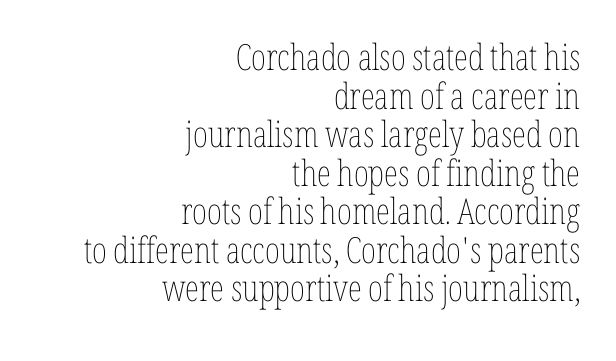
The image shows 36 px thin, condensed type, upright; set right-aligned, tight line spacing (1.07x), normal letter spacing, not underlined; low stroke contrast and a medium x-height.
